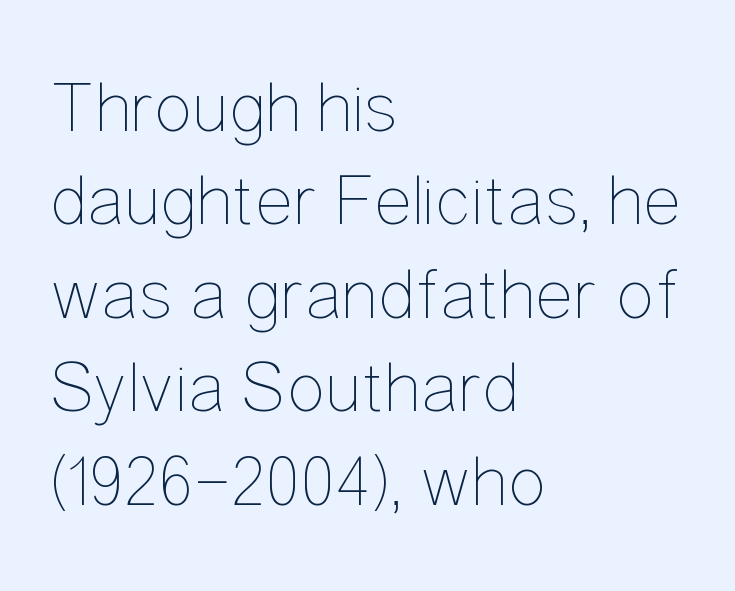
Q: Is the text bold? A: No.
Q: Is the text italic (slanted)? A: No, it is upright.
Q: Is the text underlined? A: No.
Q: How is the paragraph aligned? A: Left-aligned.
Q: Is the spacing between letters normal or unusually wide? A: Normal.
Q: Is the spacing between lines tight, normal or loose? A: Normal.
Q: Width (condensed, normal, or wide)? A: Condensed.
Q: Stroke contrast? A: Low.
Q: x-height? A: Medium.
Q: Monospaced? A: No.
